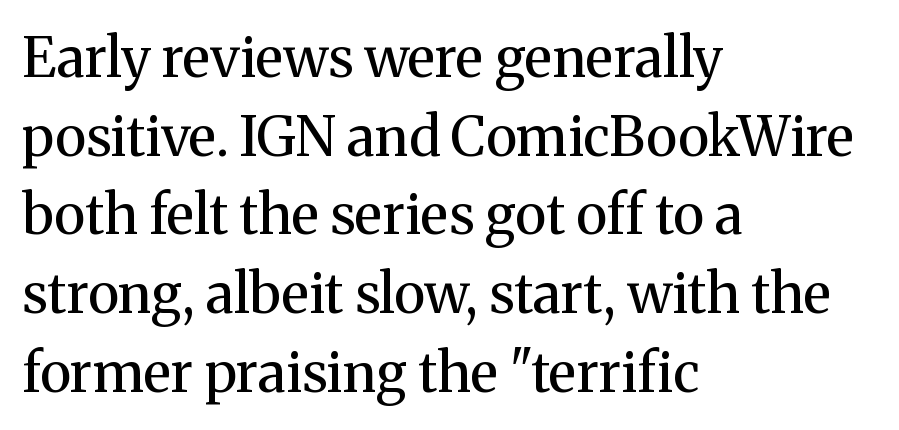
Q: Is the text bold? A: No.
Q: Is the text italic (slanted)? A: No, it is upright.
Q: Is the typeface a serif or a sans-serif typeface? A: Serif.
Q: Is the text underlined? A: No.
Q: How is the paragraph aligned? A: Left-aligned.
Q: Is the spacing between letters normal or unusually wide? A: Normal.
Q: Is the spacing between lines tight, normal or loose? A: Normal.
Q: Width (condensed, normal, or wide)? A: Normal.
Q: Stroke contrast? A: Medium.
Q: x-height? A: Medium.
Q: Monospaced? A: No.
